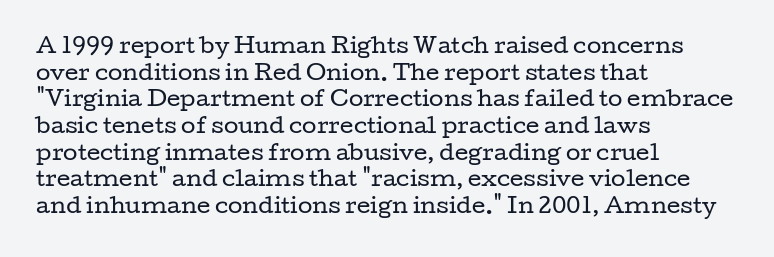
The image shows 21 px text type, upright; set left-aligned, normal line spacing (1.27x), normal letter spacing, not underlined.
